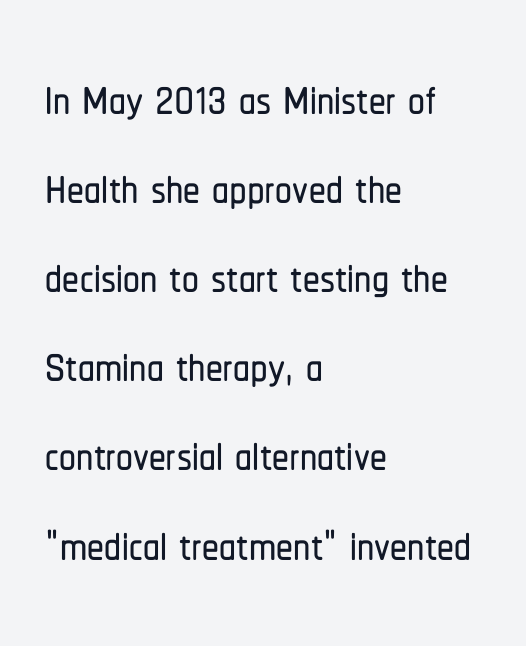
{"serif": "no", "italic": "no", "width": "condensed", "stroke_contrast": "low", "x_height": "medium", "monospaced": "no", "underline": "no", "align": "left", "line_spacing": "normal", "line_spacing_ratio": 1.33, "letter_spacing": "normal", "letter_spacing_em": 0.0, "glyph_px": 67}
